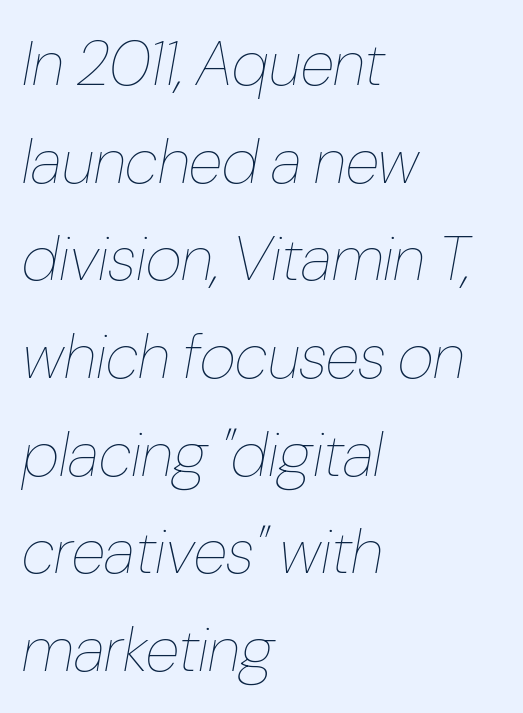
Notice how the passage keeps a crisp vertical edge on the left only. These lines are rendered in a variable-pitch font. The specimen reads as italic at a glance. Check under the words: just untouched page.
